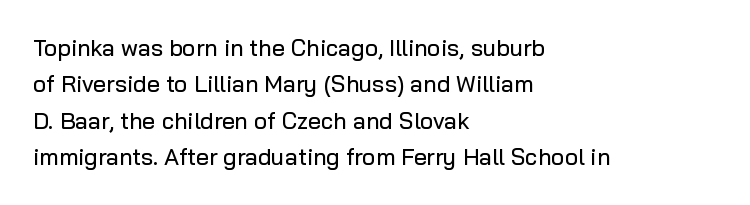
Q: Is the text italic (slanted)? A: No, it is upright.
Q: Is the text underlined? A: No.
Q: How is the paragraph aligned? A: Left-aligned.
Q: Is the spacing between letters normal or unusually wide? A: Normal.
Q: Is the spacing between lines tight, normal or loose? A: Normal.
